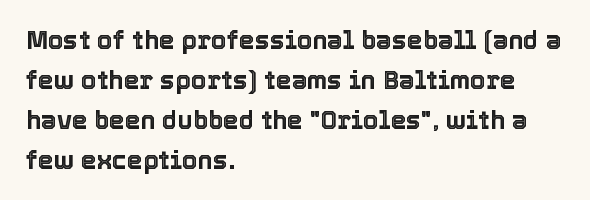
The lines are quadded left. Italic? Not at all — the glyphs are vertical. Interline gaps are of average width in this sample. Each row of text sits above clean, open space. These lines keep a tight, regular rhythm from letter to letter.
